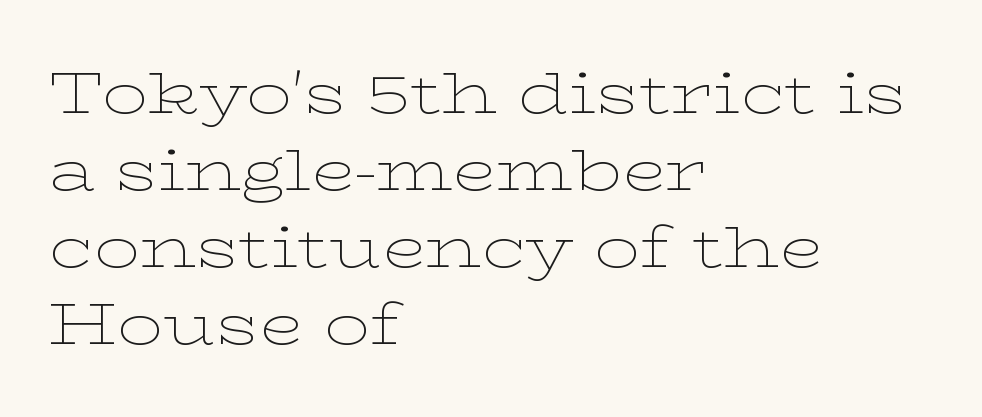
{"serif": "yes", "italic": "no", "bold": "no", "weight": "thin", "width": "wide", "stroke_contrast": "low", "x_height": "medium", "monospaced": "no", "underline": "no", "align": "left", "line_spacing": "normal", "line_spacing_ratio": 1.35, "letter_spacing": "normal", "letter_spacing_em": 0.0, "glyph_px": 57}
